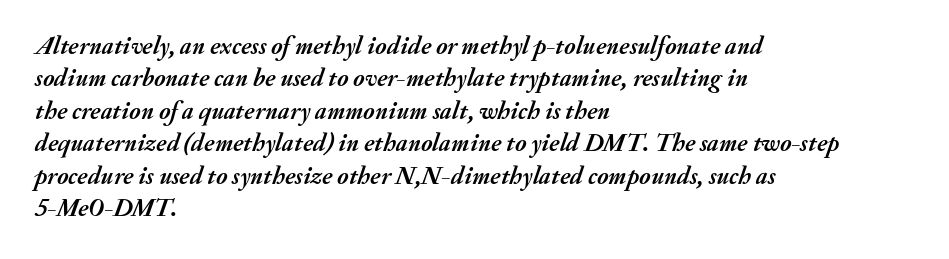
How would I describe the line gaps? Plain and ordinary. Glance below the letters and you will spot only blank space. A classic flush-left, rag-right setting is used for this passage. The whole block is typeset with a tilt.
